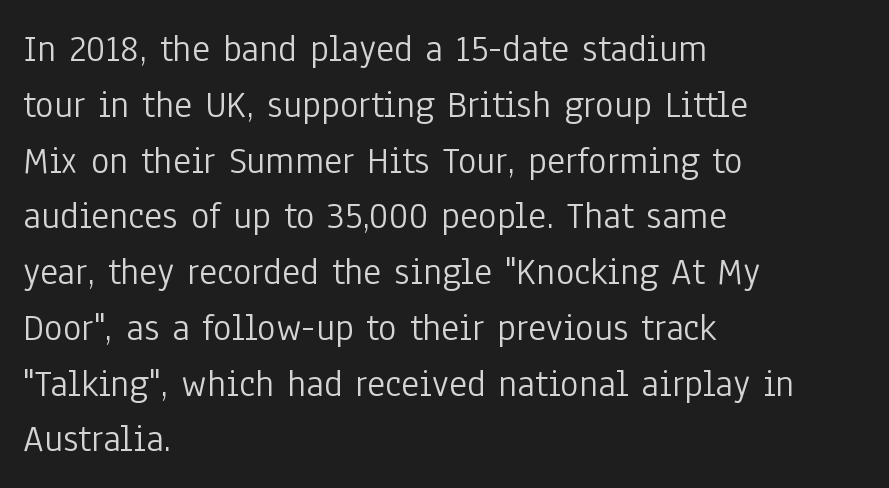
{"serif": "no", "italic": "no", "bold": "no", "weight": "light", "width": "condensed", "stroke_contrast": "low", "x_height": "medium", "monospaced": "no", "underline": "no", "align": "left", "line_spacing": "normal", "line_spacing_ratio": 1.43, "letter_spacing": "normal", "letter_spacing_em": 0.0, "glyph_px": 39}
